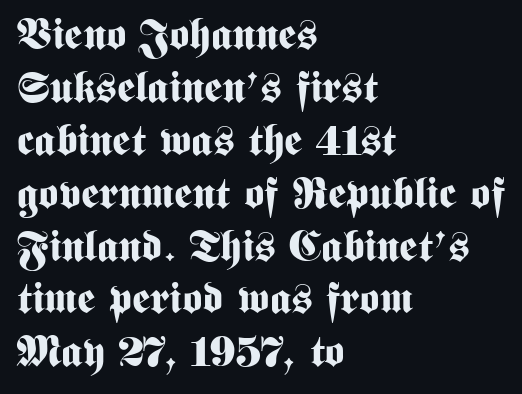
The rendering keeps characters at their native spacing. I'd describe the lettering as bold — thick and assertive. The text block is weighted toward the left margin, trailing off unevenly rightward. The rendering uses natural spacing where letterforms have individual widths. Nope, no serifs anywhere on these letters.
